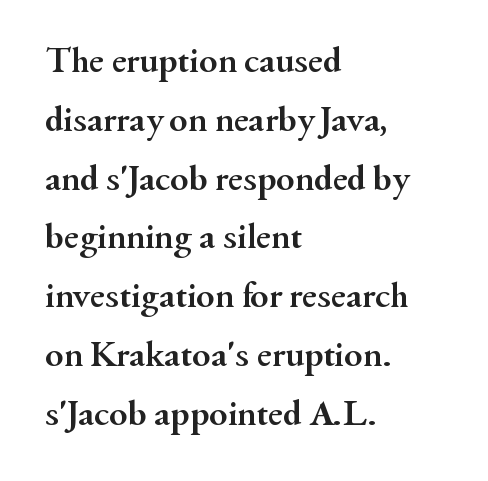
Q: Is the text bold? A: Yes.
Q: Is the text italic (slanted)? A: No, it is upright.
Q: Is the typeface a serif or a sans-serif typeface? A: Serif.
Q: Is the text underlined? A: No.
Q: How is the paragraph aligned? A: Left-aligned.
Q: Is the spacing between letters normal or unusually wide? A: Normal.
Q: Is the spacing between lines tight, normal or loose? A: Normal.
Q: Width (condensed, normal, or wide)? A: Normal.
Q: Stroke contrast? A: Medium.
Q: x-height? A: Small.
Q: Monospaced? A: No.
